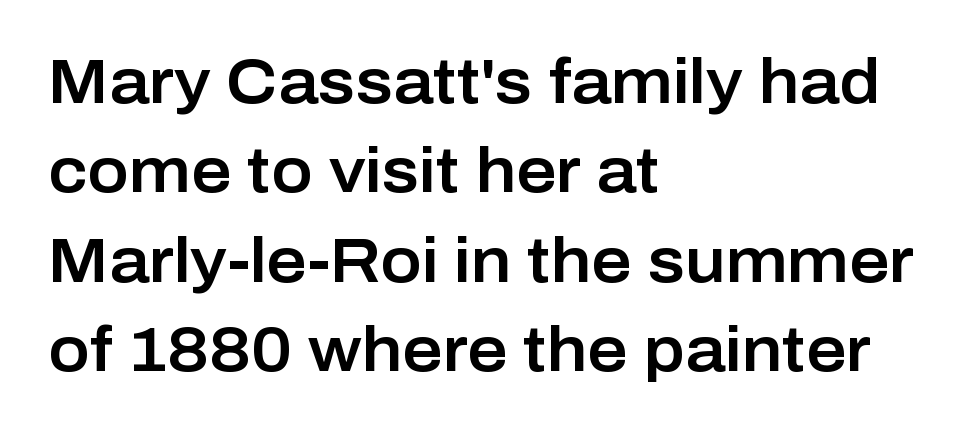
Q: Is the text italic (slanted)? A: No, it is upright.
Q: Is the typeface a serif or a sans-serif typeface? A: Sans-serif.
Q: Is the text underlined? A: No.
Q: How is the paragraph aligned? A: Left-aligned.
Q: Is the spacing between letters normal or unusually wide? A: Normal.
Q: Is the spacing between lines tight, normal or loose? A: Normal.
Q: Width (condensed, normal, or wide)? A: Normal.
Q: Stroke contrast? A: Low.
Q: x-height? A: Medium.
Q: Monospaced? A: No.
